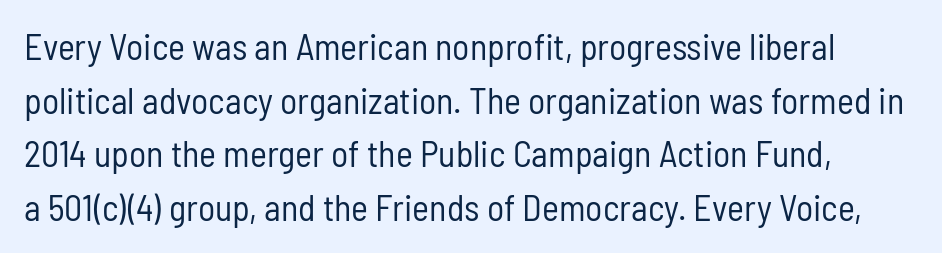
{"serif": "no", "italic": "no", "bold": "no", "weight": "regular", "width": "condensed", "stroke_contrast": "low", "x_height": "medium", "monospaced": "no", "underline": "no", "line_spacing": "normal", "line_spacing_ratio": 1.49, "letter_spacing": "normal", "letter_spacing_em": 0.0, "glyph_px": 36}
